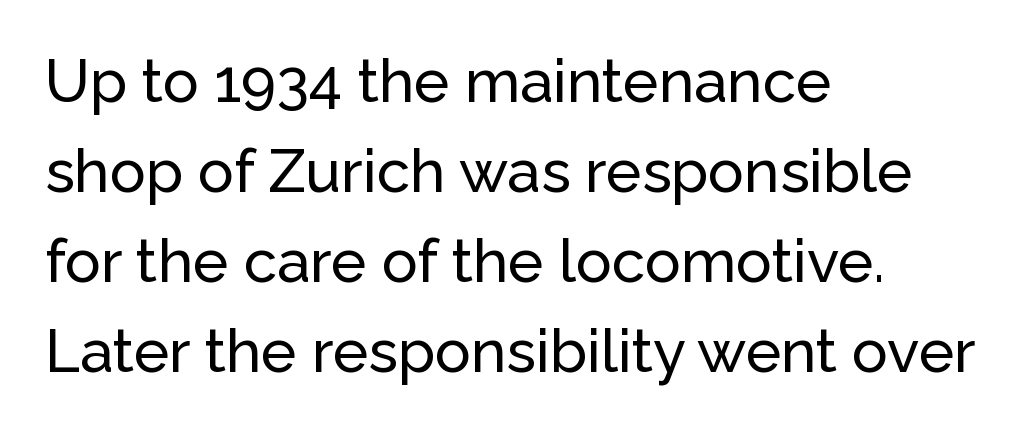
Q: Is the text italic (slanted)? A: No, it is upright.
Q: Is the typeface a serif or a sans-serif typeface? A: Sans-serif.
Q: Is the text underlined? A: No.
Q: How is the paragraph aligned? A: Left-aligned.
Q: Is the spacing between letters normal or unusually wide? A: Normal.
Q: Is the spacing between lines tight, normal or loose? A: Normal.
Q: Width (condensed, normal, or wide)? A: Normal.
Q: Stroke contrast? A: Low.
Q: x-height? A: Medium.
Q: Monospaced? A: No.
